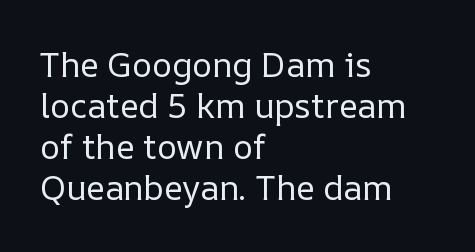
The image shows 34 px regular-weight type, upright; set left-aligned, line spacing 1.21x, normal letter spacing, not underlined; low stroke contrast and a medium x-height.
